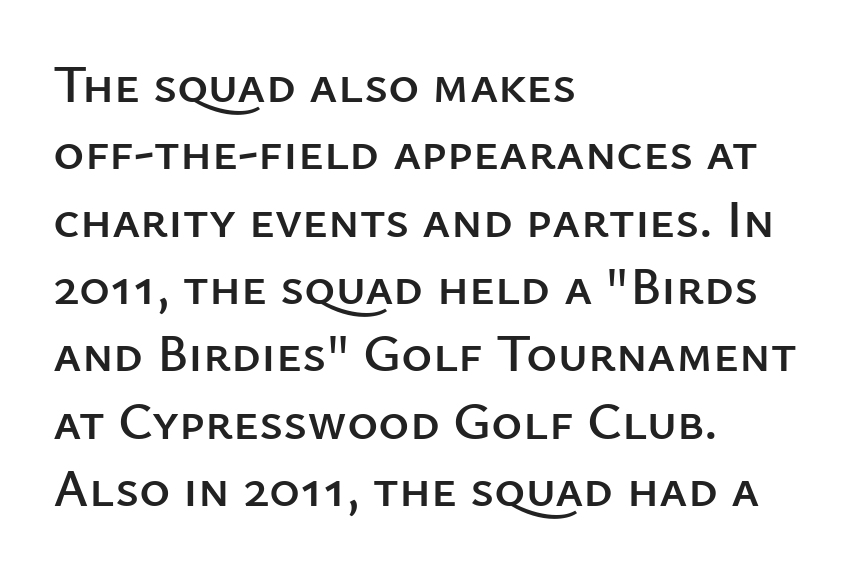
Q: Is the text italic (slanted)? A: No, it is upright.
Q: Is the typeface a serif or a sans-serif typeface? A: Sans-serif.
Q: Is the text underlined? A: No.
Q: How is the paragraph aligned? A: Left-aligned.
Q: Is the spacing between letters normal or unusually wide? A: Normal.
Q: Is the spacing between lines tight, normal or loose? A: Normal.
Q: Width (condensed, normal, or wide)? A: Normal.
Q: Stroke contrast? A: Low.
Q: x-height? A: Medium.
Q: Monospaced? A: No.
